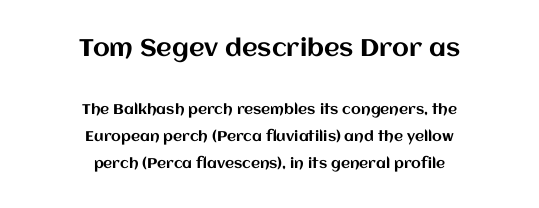
Italic: no, the glyphs are upright roman. A great deal of white space separates one row of letters from the next. Characters follow at the spacing the type designer built in. Caption: upper text group enlarged, lower text group reduced. In CSS terms this would be text-align: center.
